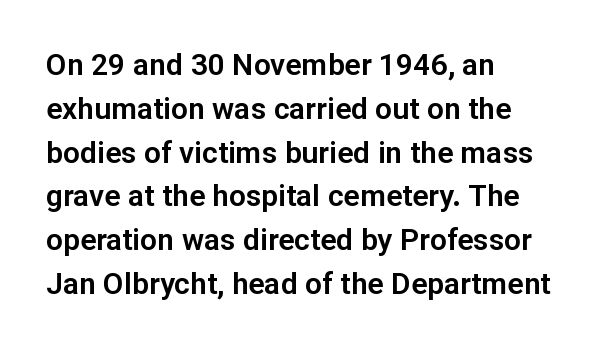
Q: Is the text italic (slanted)? A: No, it is upright.
Q: Is the typeface a serif or a sans-serif typeface? A: Sans-serif.
Q: Is the text underlined? A: No.
Q: How is the paragraph aligned? A: Left-aligned.
Q: Is the spacing between letters normal or unusually wide? A: Normal.
Q: Is the spacing between lines tight, normal or loose? A: Normal.
Q: Width (condensed, normal, or wide)? A: Normal.
Q: Stroke contrast? A: Low.
Q: x-height? A: Medium.
Q: Monospaced? A: No.
